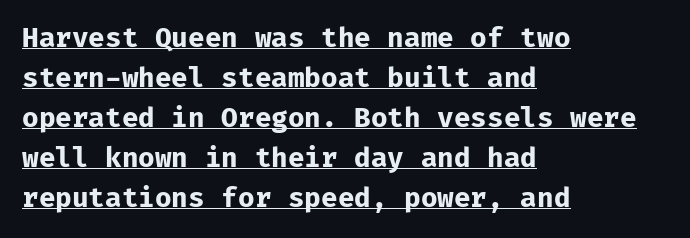
The image shows 27 px bold type, upright; set left-aligned, normal line spacing (1.48x), normal letter spacing, underlined.
